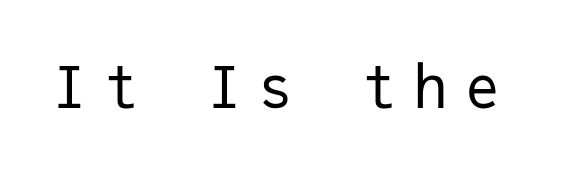
Q: Is the text bold? A: No.
Q: Is the text italic (slanted)? A: No, it is upright.
Q: Is the typeface a serif or a sans-serif typeface? A: Sans-serif.
Q: Is the text underlined? A: No.
Q: Is the spacing between letters normal or unusually wide? A: Unusually wide.
Q: Width (condensed, normal, or wide)? A: Normal.
Q: Stroke contrast? A: Low.
Q: x-height? A: Medium.
Q: Monospaced? A: Yes.
